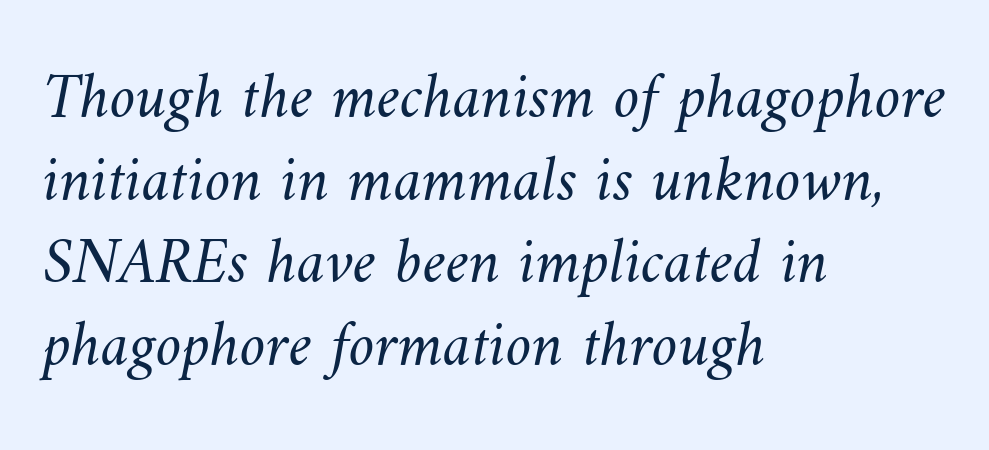
In CSS terms this would be text-align: left. This sample has the flowing, uneven cadence of proportional lettering. The specimen omits any rule beneath the text block's lines. On a weight scale, this lands at 450 or below.
